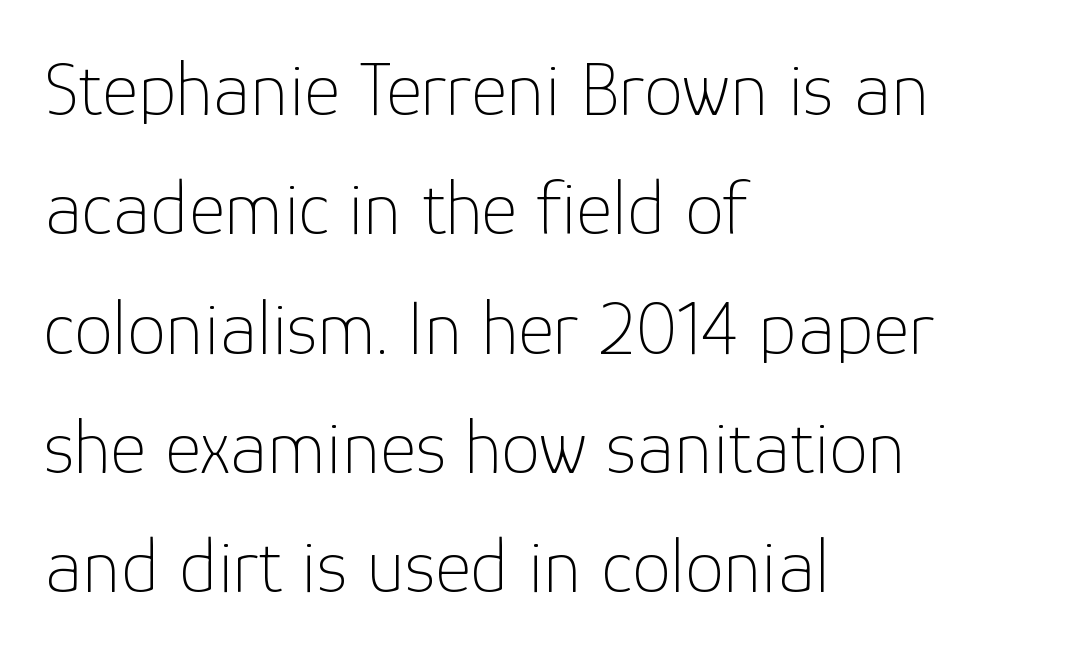
The image shows 78 px thin sans-serif type, upright; set left-aligned, normal line spacing (1.53x), normal letter spacing, not underlined; low stroke contrast and a medium x-height.
